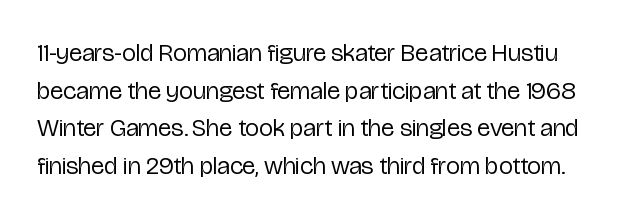
Q: Is the text bold? A: No.
Q: Is the text italic (slanted)? A: No, it is upright.
Q: Is the text underlined? A: No.
Q: Is the spacing between letters normal or unusually wide? A: Normal.
Q: Is the spacing between lines tight, normal or loose? A: Normal.
